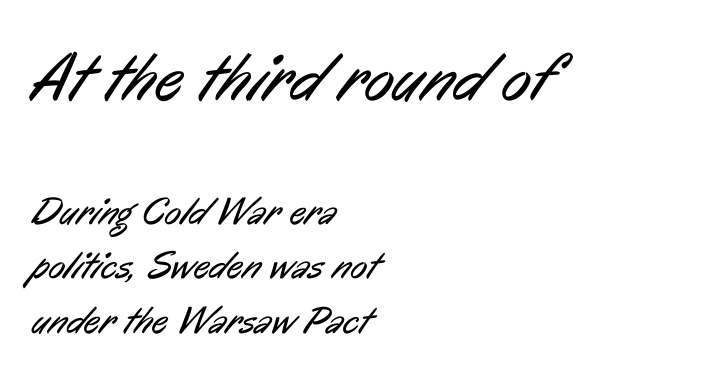
{"serif": "no", "bold": "no", "weight": "regular", "width": "condensed", "stroke_contrast": "low", "x_height": "medium", "monospaced": "no", "underline": "no", "align": "left", "line_spacing": "normal", "line_spacing_ratio": 1.4, "letter_spacing": "normal", "letter_spacing_em": 0.0, "larger_block": "first", "size_ratio": 1.77, "glyph_px": 69}
